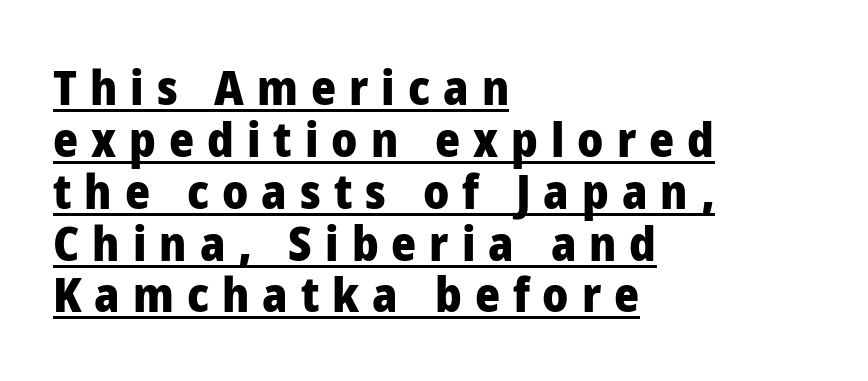
{"serif": "no", "italic": "no", "bold": "yes", "weight": "heavy", "width": "normal", "stroke_contrast": "low", "x_height": "medium", "monospaced": "no", "underline": "yes", "align": "left", "line_spacing": "tight", "line_spacing_ratio": 1.08, "letter_spacing": "wide", "letter_spacing_em": 0.27, "glyph_px": 48}
